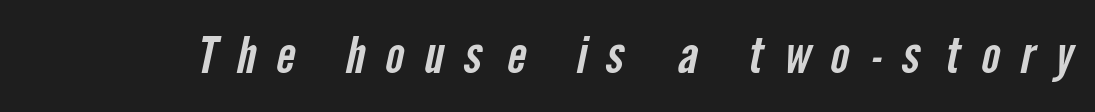
Q: Is the typeface a serif or a sans-serif typeface? A: Sans-serif.
Q: Is the text underlined? A: No.
Q: Is the spacing between letters normal or unusually wide? A: Unusually wide.
Q: Width (condensed, normal, or wide)? A: Condensed.
Q: Stroke contrast? A: Low.
Q: x-height? A: Medium.
Q: Monospaced? A: No.
